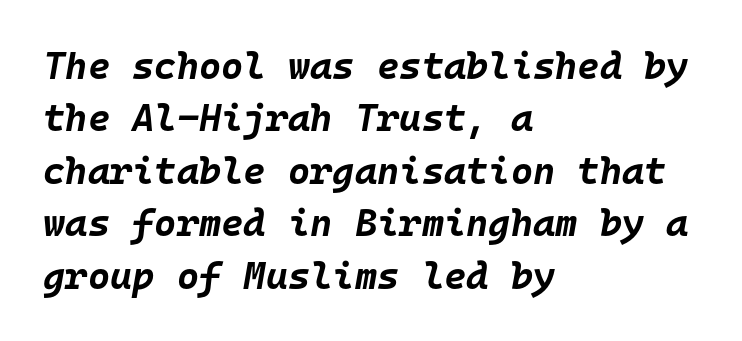
{"italic": "yes", "lean": "right", "slant_degrees": 10, "bold": "yes", "weight": "bold", "width": "normal", "stroke_contrast": "low", "x_height": "large", "monospaced": "yes", "underline": "no", "align": "left", "line_spacing": "normal", "line_spacing_ratio": 1.38, "letter_spacing": "normal", "letter_spacing_em": 0.0, "glyph_px": 38}
